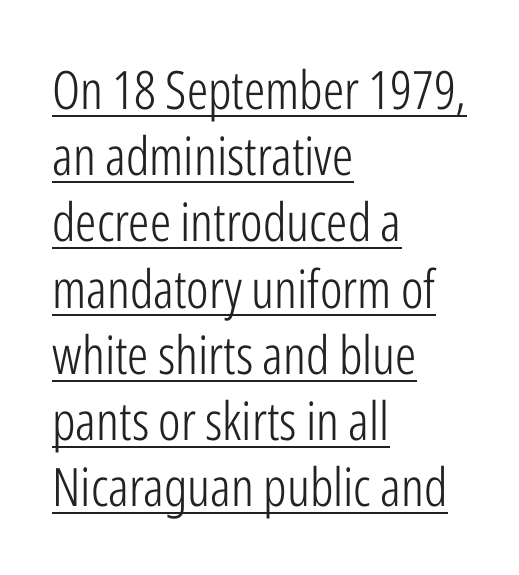
The image shows 53 px light, condensed sans-serif type, upright; set left-aligned, normal line spacing (1.25x), normal letter spacing, underlined; low stroke contrast and a medium x-height.
